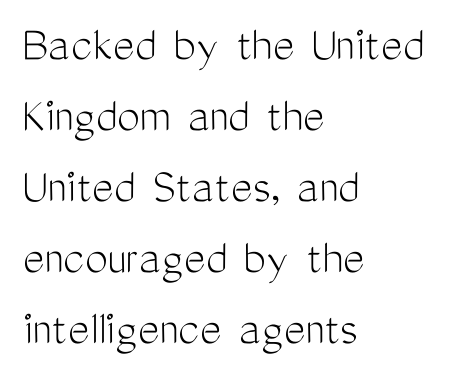
Each stroke keeps to a modest, everyday thickness or less. The font's upright variant was chosen for this text. Character widths vary here, with narrow letters taking less room than wide ones. The lines sit at an ordinary, default distance from one another.
